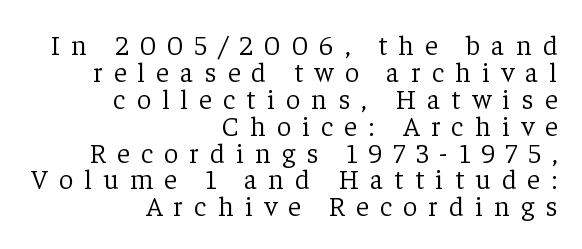
What kind of face is this? One with serifs. Quick note: interline space is minimal. Proportional: the letters do not fall into vertical columns. Heft: none added — not bold. Do the letters lean? They stand straight.
